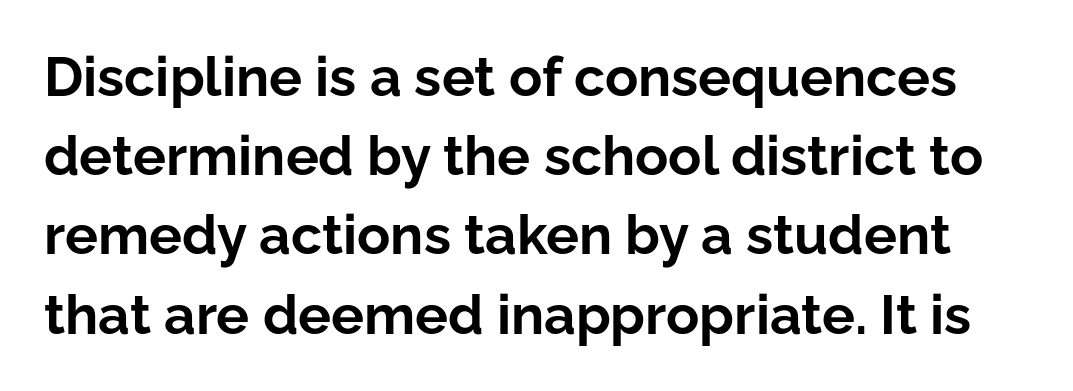
The image shows 55 px bold sans-serif type, upright; set normal line spacing (1.44x), normal letter spacing, not underlined; low stroke contrast and a medium x-height.
